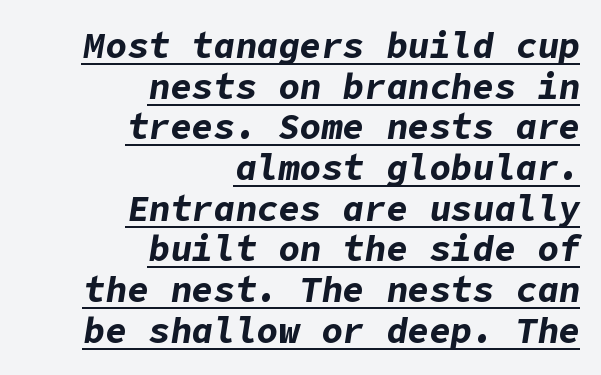
The lines are quadded right. Leading is clearly below the norm, producing a dense column. You'd pick this weight for a headline — it's a proper bold. The letters sit at their default tracking, neither squeezed nor spread. Glance below the letters and you will spot a drawn line.
